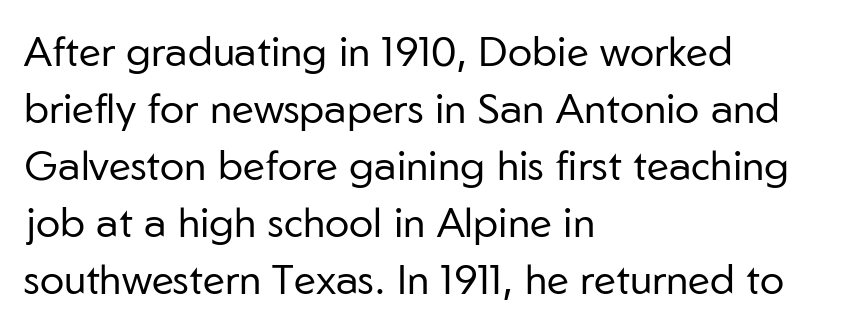
Just letters on the line, the space beneath them empty. In terms of posture, this sample is upright. Proportional: the letters do not fall into vertical columns. Baseline-to-baseline distance is the conventional proportion of letter height. The text block is weighted toward the left margin, trailing off unevenly rightward. The rendering keeps characters at their native spacing.
